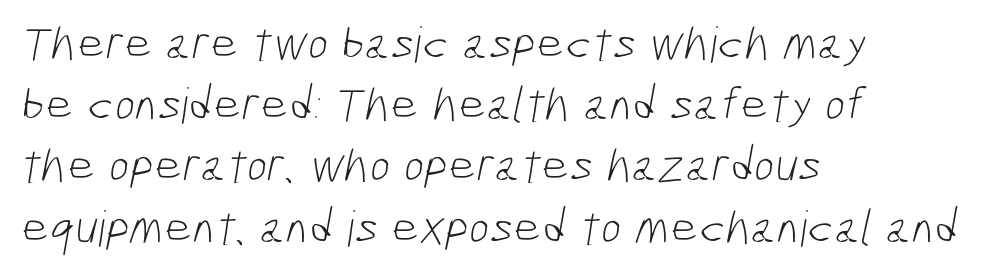
A bare baseline throughout the passage. Honestly, the letter spacing is just normal — you wouldn't notice it. Normally led — the rows are evenly, conventionally spaced. Ink coverage per letter is moderate at most. Character widths vary here, with narrow letters taking less room than wide ones.
